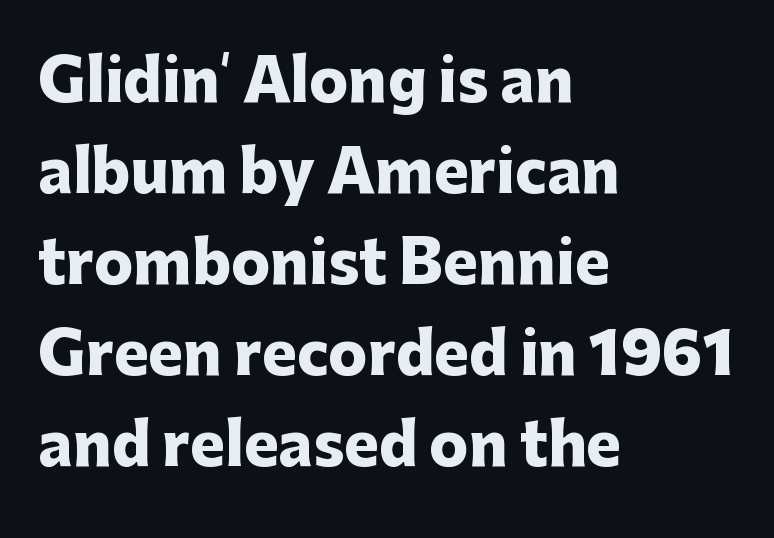
Look at the bottom of the vertical strokes: they stop flat, with no serifs. Does the lettering tilt? It doesn't — this is upright. Unmarked baselines from the first word to the last. Spacing verdict: proportional, widths tailored to each character. Honestly, the letter spacing is just normal — you wouldn't notice it.
